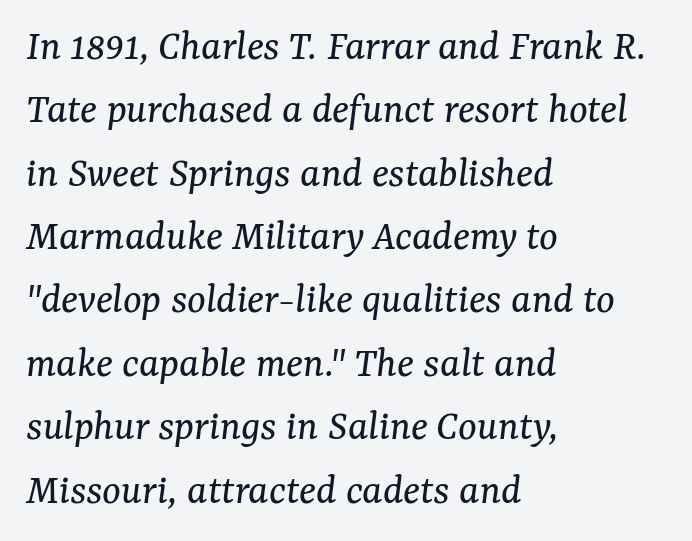
{"serif": "yes", "italic": "yes", "lean": "right", "slant_degrees": 7, "bold": "no", "weight": "regular", "width": "normal", "stroke_contrast": "medium", "x_height": "medium", "monospaced": "no", "underline": "no", "align": "left", "line_spacing": "normal", "line_spacing_ratio": 1.44, "letter_spacing": "normal", "letter_spacing_em": 0.0, "glyph_px": 44}
